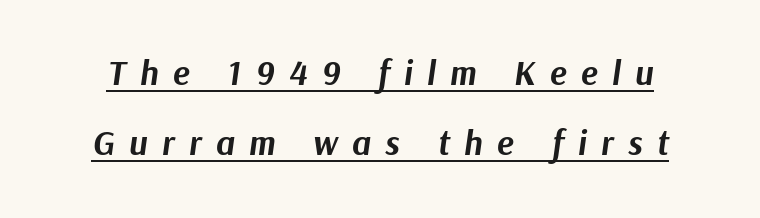
The image shows 35 px bold type, italic (leaning right); set loose line spacing (2.01x), unusually wide letter spacing (+0.41 em), underlined; medium stroke contrast and a medium x-height.
